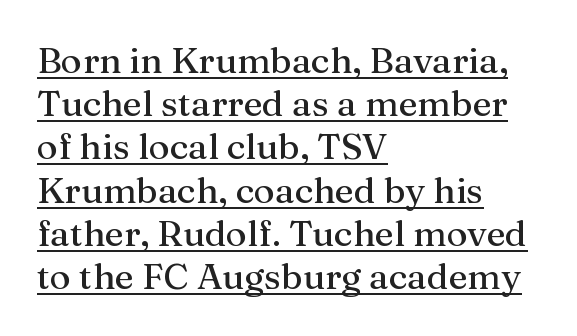
Q: Is the text italic (slanted)? A: No, it is upright.
Q: Is the typeface a serif or a sans-serif typeface? A: Serif.
Q: Is the text underlined? A: Yes.
Q: How is the paragraph aligned? A: Left-aligned.
Q: Is the spacing between letters normal or unusually wide? A: Normal.
Q: Width (condensed, normal, or wide)? A: Normal.
Q: Stroke contrast? A: Medium.
Q: x-height? A: Medium.
Q: Monospaced? A: No.
